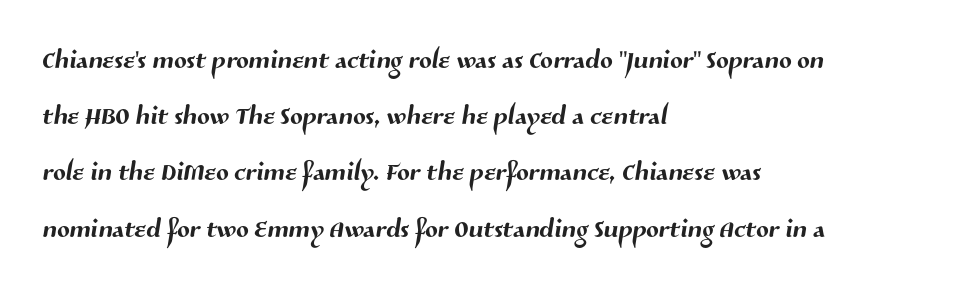
Q: Is the typeface a serif or a sans-serif typeface? A: Sans-serif.
Q: Is the text underlined? A: No.
Q: How is the paragraph aligned? A: Left-aligned.
Q: Is the spacing between letters normal or unusually wide? A: Normal.
Q: Is the spacing between lines tight, normal or loose? A: Normal.
Q: Width (condensed, normal, or wide)? A: Normal.
Q: Stroke contrast? A: Medium.
Q: x-height? A: Medium.
Q: Monospaced? A: No.
